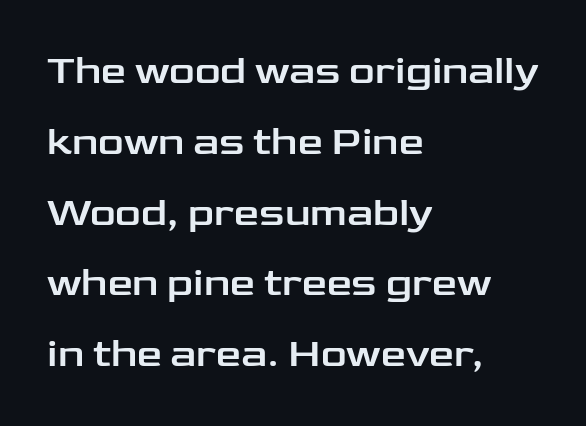
The paragraph has a hard left edge and a soft right edge. This sample uses plain, unmodified letter spacing. Proportional: the letters do not fall into vertical columns. Does the lettering tilt? It doesn't — this is upright. This rendering features lettering with no underline. The characters display no serif detailing; their extremities are plain.
